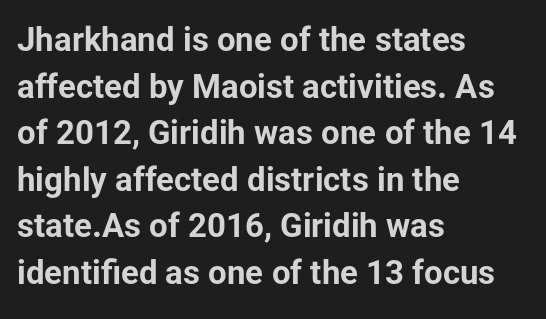
{"serif": "no", "italic": "no", "bold": "yes", "weight": "bold", "width": "normal", "stroke_contrast": "low", "x_height": "medium", "monospaced": "no", "underline": "no", "align": "left", "line_spacing": "normal", "line_spacing_ratio": 1.41, "letter_spacing": "normal", "letter_spacing_em": 0.0, "glyph_px": 33}
